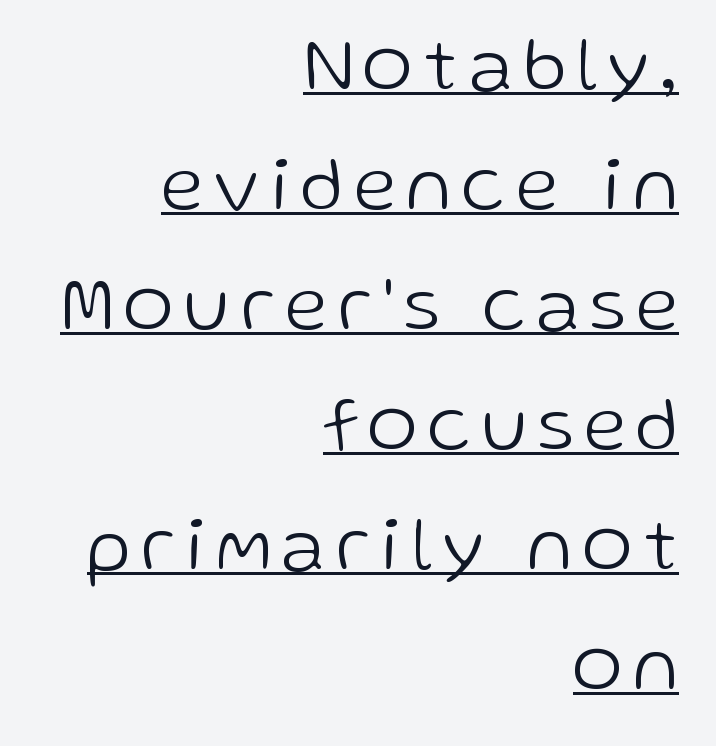
The image shows 76 px light sans-serif type, upright; set right-aligned, normal line spacing (1.58x), underlined; low stroke contrast and a medium x-height.
